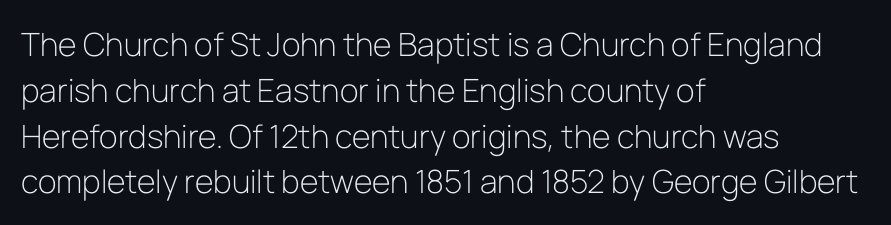
{"serif": "no", "italic": "no", "bold": "no", "weight": "light", "width": "normal", "stroke_contrast": "low", "x_height": "medium", "monospaced": "no", "underline": "no", "align": "left", "line_spacing": "normal", "line_spacing_ratio": 1.43, "letter_spacing": "normal", "letter_spacing_em": 0.0, "glyph_px": 32}
